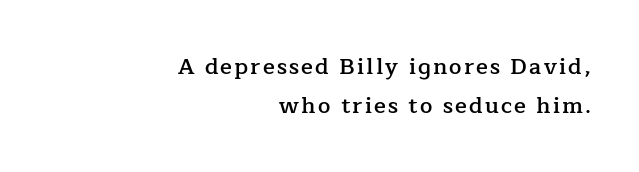
The typesetting leans somewhat heavy: a semibold. Unmarked baselines from the first word to the last. The rendering anchors every line to the right-hand side. Characters remain perfectly vertical along every line.
